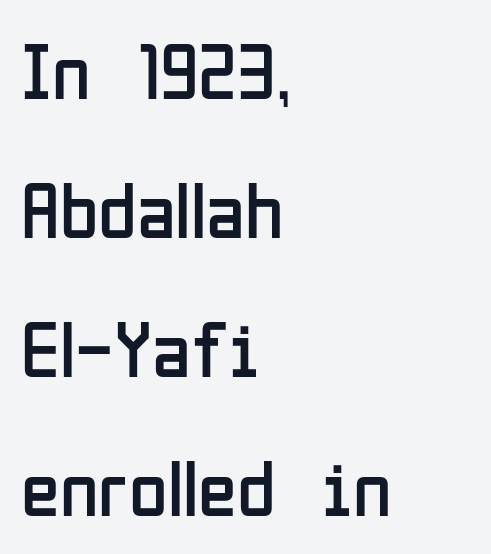
Q: Is the text bold? A: No.
Q: Is the text italic (slanted)? A: No, it is upright.
Q: Is the typeface a serif or a sans-serif typeface? A: Sans-serif.
Q: Is the text underlined? A: No.
Q: How is the paragraph aligned? A: Left-aligned.
Q: Is the spacing between letters normal or unusually wide? A: Normal.
Q: Width (condensed, normal, or wide)? A: Condensed.
Q: Stroke contrast? A: Low.
Q: x-height? A: Medium.
Q: Monospaced? A: No.
